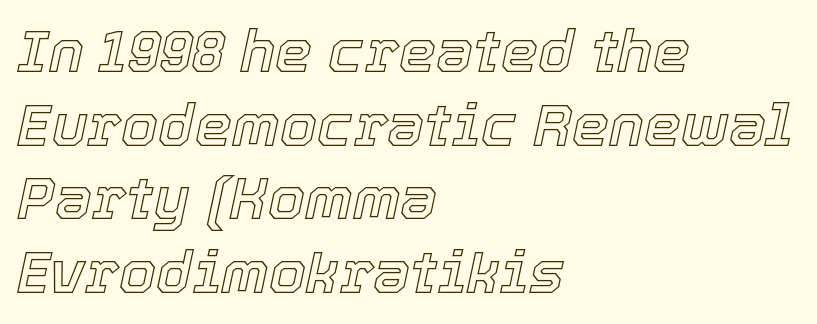
A student would call this left alignment; a typographer would say flush left, rag right. The lettering tilts uniformly, giving the passage an italic look. Type without underlining. The vertical gap from one line to the next is medium. Observe the ordinary spacing: letters are neighbours, not strangers. The face used here is proportionally spaced, like ordinary book or web type.
